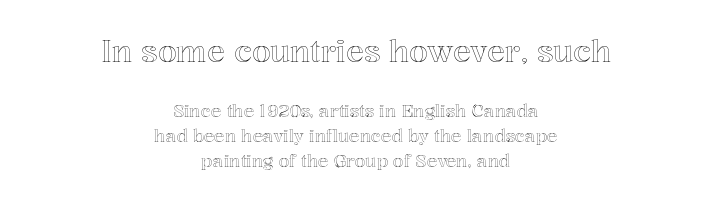
{"italic": "no", "width": "normal", "x_height": "medium", "monospaced": "no", "underline": "no", "align": "center", "line_spacing": "normal", "line_spacing_ratio": 1.49, "letter_spacing": "normal", "letter_spacing_em": 0.0, "larger_block": "first", "size_ratio": 1.76, "glyph_px": 30}
